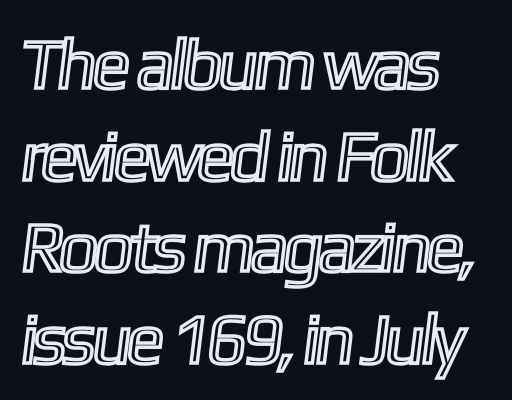
{"width": "condensed", "x_height": "medium", "monospaced": "no", "underline": "no", "align": "left", "line_spacing": "normal", "line_spacing_ratio": 1.29, "letter_spacing": "normal", "letter_spacing_em": 0.0, "glyph_px": 71}
